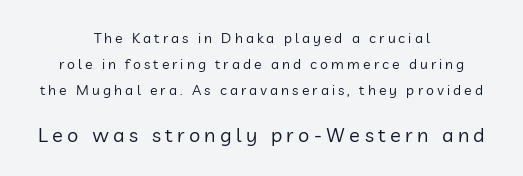
The image shows 20 px text type, upright; set centered, line spacing 1.84x, unusually wide letter spacing (+0.22 em), not underlined; the second (bottom) block is 1.43x larger.
